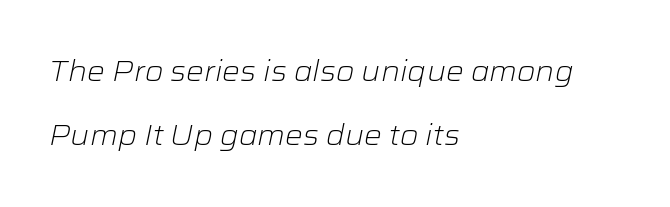
The image shows 28 px light, wide type, italic (leaning right); set left-aligned, loose line spacing (2.27x), normal letter spacing, not underlined; low stroke contrast and a medium x-height.
